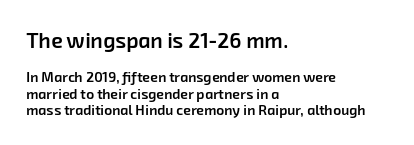
{"bold": "semi", "underline": "no", "align": "left", "line_spacing_ratio": 1.17, "letter_spacing": "normal", "letter_spacing_em": 0.0, "larger_block": "first", "size_ratio": 1.5, "glyph_px": 21}
